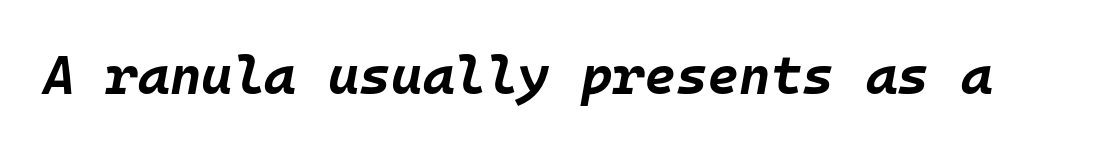
Underlining? Definitely not there. Plenty of ink on the page — the face is bold. A typesetter would call this monospace, since all characters share one set width. The letterforms sit shoulder to shoulder at normal distance. Emphasis-style slanted type is in use.
